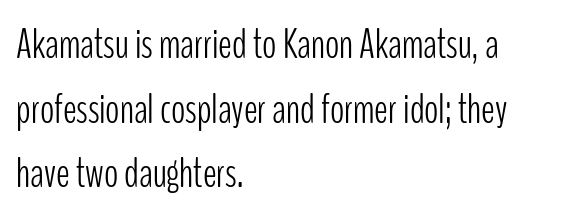
Q: Is the text bold? A: No.
Q: Is the text italic (slanted)? A: No, it is upright.
Q: Is the typeface a serif or a sans-serif typeface? A: Sans-serif.
Q: Is the text underlined? A: No.
Q: How is the paragraph aligned? A: Left-aligned.
Q: Is the spacing between letters normal or unusually wide? A: Normal.
Q: Is the spacing between lines tight, normal or loose? A: Normal.
Q: Width (condensed, normal, or wide)? A: Condensed.
Q: Stroke contrast? A: Low.
Q: x-height? A: Medium.
Q: Monospaced? A: No.
